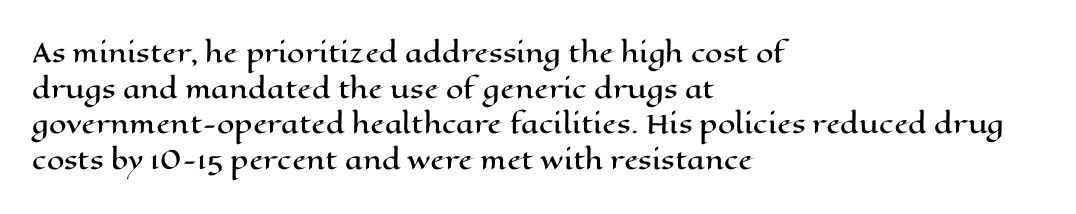
{"italic": "no", "underline": "no", "align": "left", "line_spacing": "normal", "line_spacing_ratio": 1.43, "letter_spacing": "normal", "letter_spacing_em": 0.0, "glyph_px": 25}
